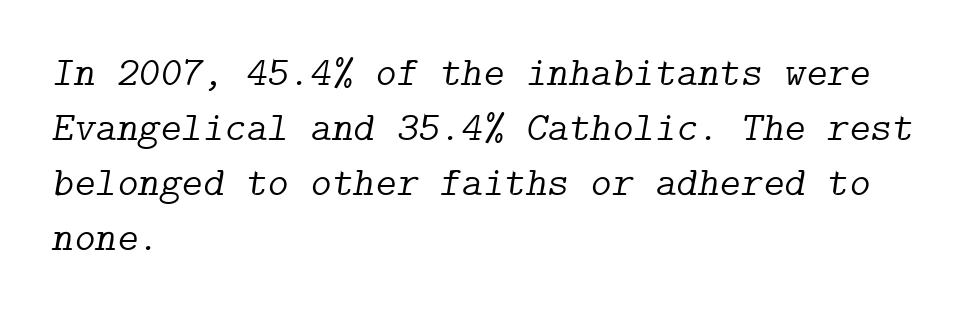
Q: Is the text bold? A: No.
Q: Is the text italic (slanted)? A: Yes, it leans right by about 9 degrees.
Q: Is the typeface a serif or a sans-serif typeface? A: Serif.
Q: Is the text underlined? A: No.
Q: How is the paragraph aligned? A: Left-aligned.
Q: Is the spacing between letters normal or unusually wide? A: Normal.
Q: Is the spacing between lines tight, normal or loose? A: Normal.
Q: Width (condensed, normal, or wide)? A: Normal.
Q: Stroke contrast? A: Low.
Q: x-height? A: Medium.
